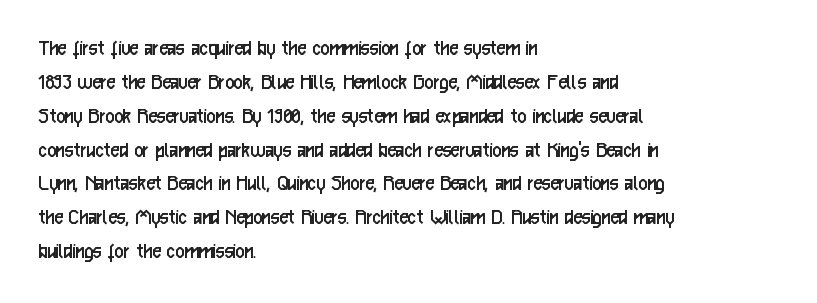
Decoration check: the copy has no underline. Teacher's note: observe the even left margin — that is flush-left alignment. Interline gaps are of average width in this sample. No chunkiness to these letters — they're not bold. These lines were composed using upright roman letters.
